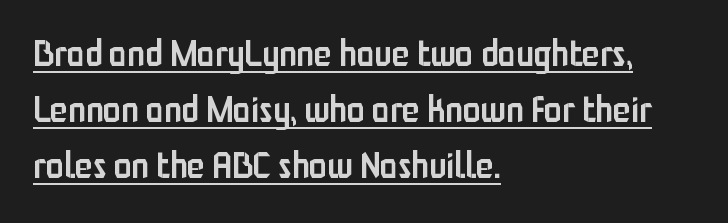
Q: Is the text bold? A: Semi-bold.
Q: Is the text italic (slanted)? A: No, it is upright.
Q: Is the typeface a serif or a sans-serif typeface? A: Sans-serif.
Q: Is the text underlined? A: Yes.
Q: How is the paragraph aligned? A: Left-aligned.
Q: Is the spacing between letters normal or unusually wide? A: Normal.
Q: Is the spacing between lines tight, normal or loose? A: Normal.
Q: Width (condensed, normal, or wide)? A: Condensed.
Q: Stroke contrast? A: Low.
Q: x-height? A: Medium.
Q: Monospaced? A: No.
